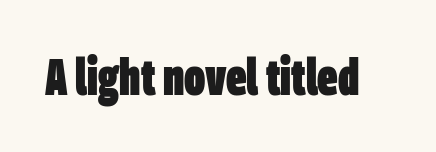
Are there feet on the stems? There aren't — it's a sans. Tracking here is standard; glyphs follow each other at the usual distance. Notice how thick the strokes are: this is what a full bold looks like. The rendering uses natural spacing where letterforms have individual widths.
